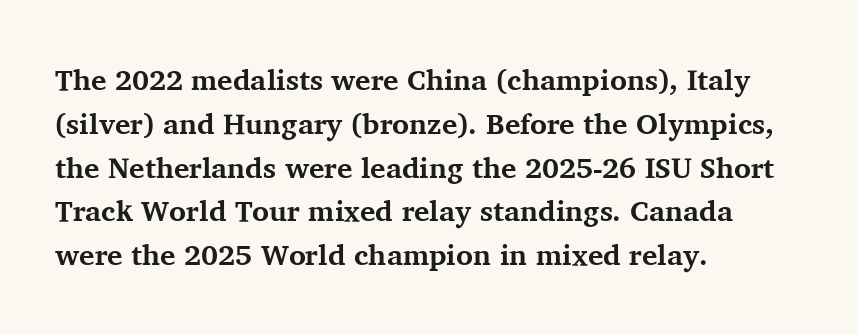
The image shows 29 px bold serif type, upright; set left-aligned, normal line spacing (1.51x), normal letter spacing, not underlined; medium stroke contrast and a medium x-height.
